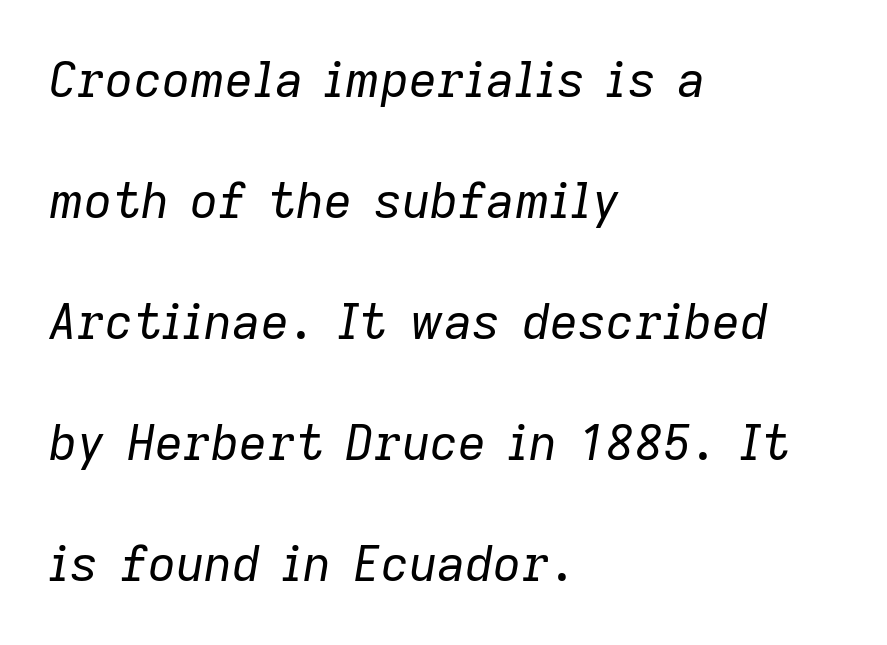
Q: Is the text bold? A: No.
Q: Is the text italic (slanted)? A: Yes, it leans right by about 9 degrees.
Q: Is the text underlined? A: No.
Q: How is the paragraph aligned? A: Left-aligned.
Q: Is the spacing between letters normal or unusually wide? A: Normal.
Q: Is the spacing between lines tight, normal or loose? A: Loose.
Q: Width (condensed, normal, or wide)? A: Normal.
Q: Stroke contrast? A: Low.
Q: x-height? A: Medium.
Q: Monospaced? A: No.
